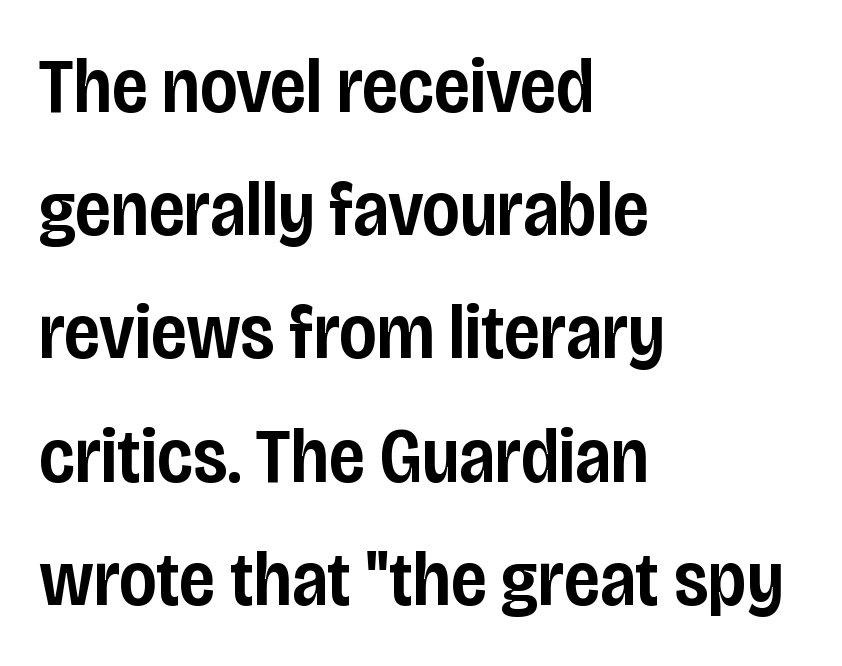
Only glyphs here, with clear space below each row. This sample has the flowing, uneven cadence of proportional lettering. Stroke terminals: plain, sans-serif. The characters look somewhat weighty, a semibold short of true bold. Is there any slant? The stems are plumb. Line beginnings align vertically; line endings do not.
